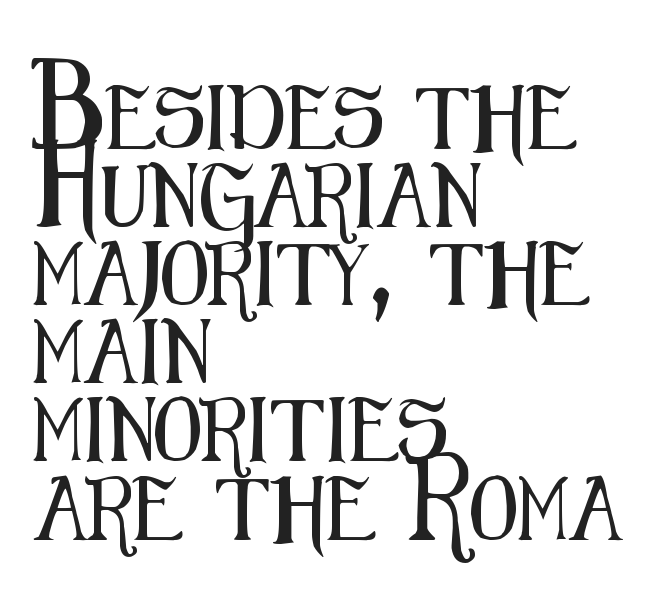
{"italic": "no", "width": "condensed", "stroke_contrast": "medium", "x_height": "medium", "monospaced": "no", "underline": "no", "align": "left", "line_spacing_ratio": 1.24, "letter_spacing": "normal", "letter_spacing_em": 0.0, "glyph_px": 63}
